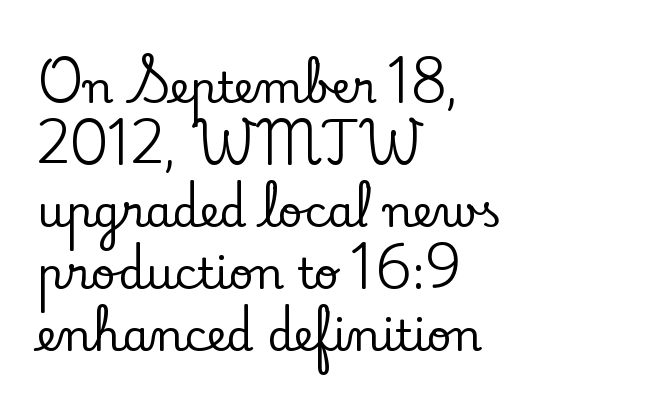
Q: Is the text italic (slanted)? A: No, it is upright.
Q: Is the typeface a serif or a sans-serif typeface? A: Serif.
Q: Is the text underlined? A: No.
Q: How is the paragraph aligned? A: Left-aligned.
Q: Is the spacing between letters normal or unusually wide? A: Normal.
Q: Is the spacing between lines tight, normal or loose? A: Normal.
Q: Width (condensed, normal, or wide)? A: Normal.
Q: Stroke contrast? A: Low.
Q: x-height? A: Small.
Q: Monospaced? A: No.
